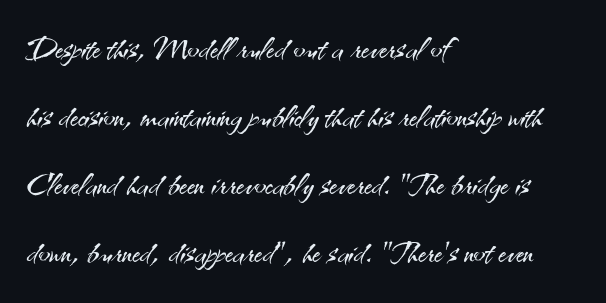
Q: Is the text bold? A: No.
Q: Is the text italic (slanted)? A: Yes.
Q: Is the typeface a serif or a sans-serif typeface? A: Sans-serif.
Q: Is the text underlined? A: No.
Q: How is the paragraph aligned? A: Left-aligned.
Q: Is the spacing between letters normal or unusually wide? A: Normal.
Q: Is the spacing between lines tight, normal or loose? A: Normal.
Q: Width (condensed, normal, or wide)? A: Normal.
Q: Stroke contrast? A: Medium.
Q: x-height? A: Small.
Q: Monospaced? A: No.
